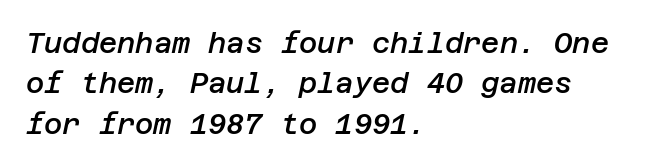
Stroke thickness is moderately raised; the sample reads as semibold. The string is rendered with underlining switched off. This sample uses plain, unmodified letter spacing. The paragraph has a hard left edge and a soft right edge.
